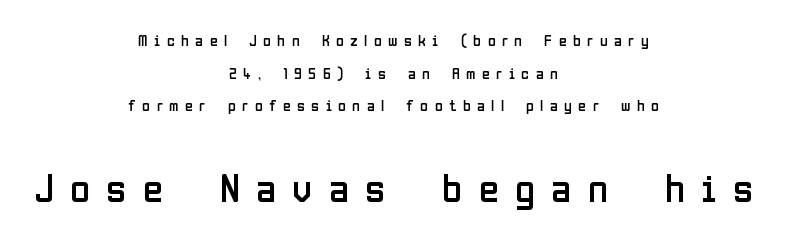
Q: Is the text bold? A: No.
Q: Is the text italic (slanted)? A: No, it is upright.
Q: Is the typeface a serif or a sans-serif typeface? A: Sans-serif.
Q: Is the text underlined? A: No.
Q: How is the paragraph aligned? A: Centered.
Q: Is the spacing between letters normal or unusually wide? A: Unusually wide.
Q: Is the spacing between lines tight, normal or loose? A: Loose.
Q: Which block of text is set in a larger size, the first (top) or the second (bottom)? A: The second (bottom) one.
Q: Width (condensed, normal, or wide)? A: Condensed.
Q: Stroke contrast? A: Low.
Q: x-height? A: Medium.
Q: Monospaced? A: No.
